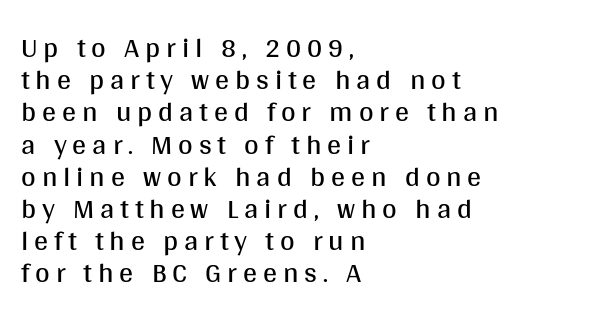
Q: Is the text bold? A: No.
Q: Is the text italic (slanted)? A: No, it is upright.
Q: Is the typeface a serif or a sans-serif typeface? A: Sans-serif.
Q: Is the text underlined? A: No.
Q: How is the paragraph aligned? A: Left-aligned.
Q: Is the spacing between letters normal or unusually wide? A: Unusually wide.
Q: Is the spacing between lines tight, normal or loose? A: Tight.
Q: Width (condensed, normal, or wide)? A: Normal.
Q: Stroke contrast? A: Medium.
Q: x-height? A: Large.
Q: Monospaced? A: No.
